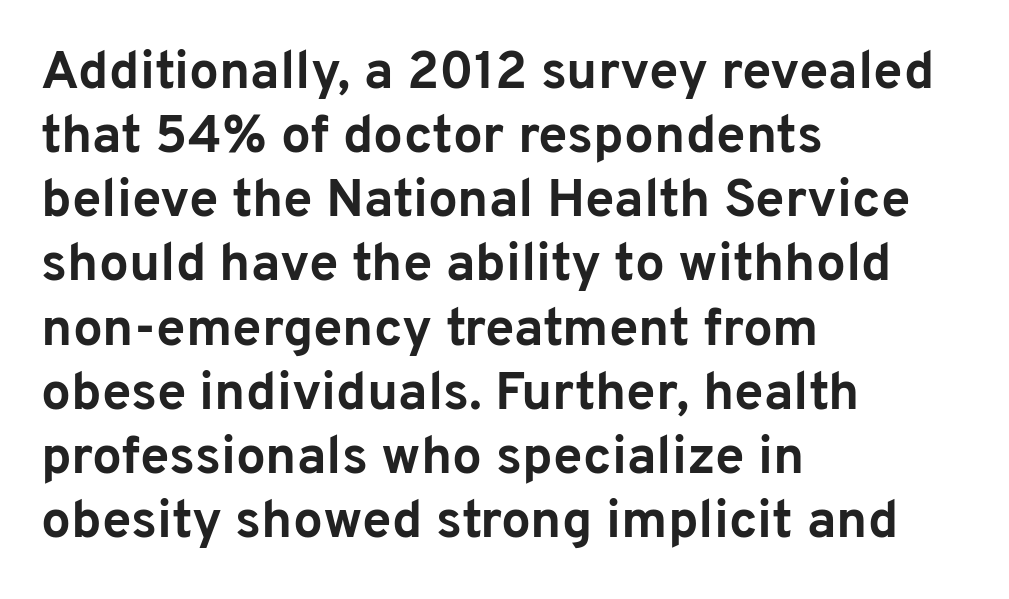
The image shows 53 px bold sans-serif type, upright; set left-aligned, line spacing 1.21x, normal letter spacing, not underlined; low stroke contrast and a medium x-height.
